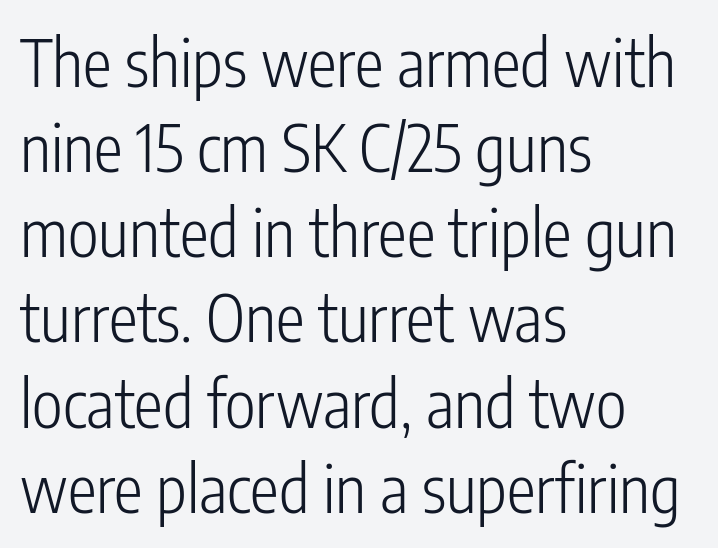
The image shows 65 px light, condensed sans-serif type, upright; set left-aligned, normal line spacing (1.31x), normal letter spacing, not underlined; low stroke contrast and a medium x-height.
